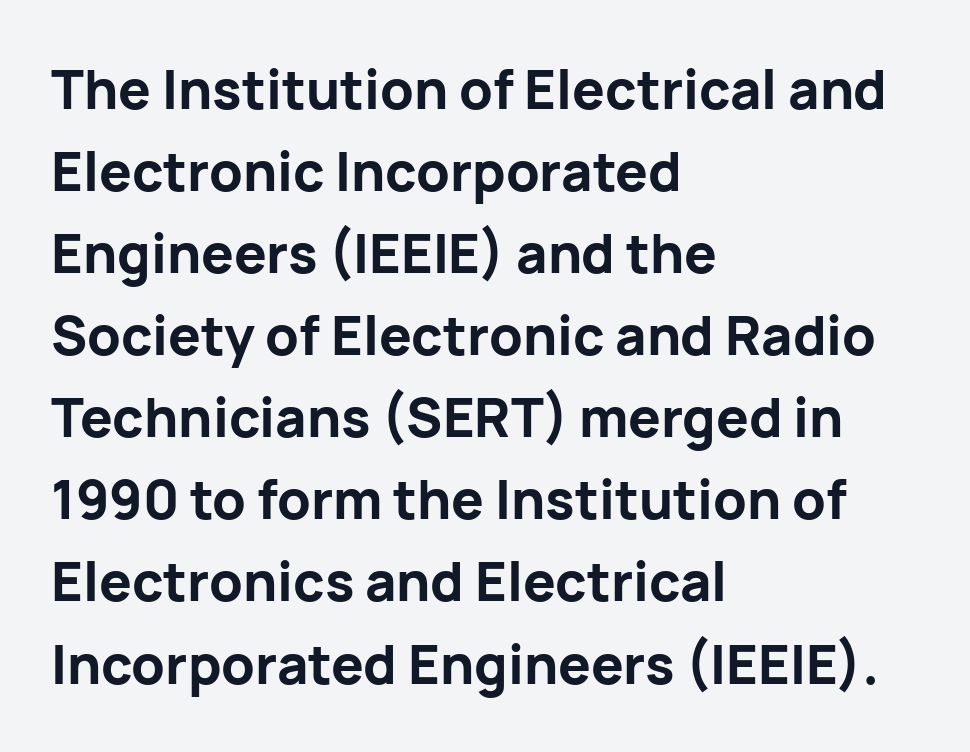
Do the characters align in a grid? No, the font is proportional. In terms of weight, the rendering is a true, heavy bold. The space directly below the letters is spotless. Each word holds together tightly as a unit, with standard inter-letter gaps. Summary of vertical rhythm: regular, with standard interline spacing.
